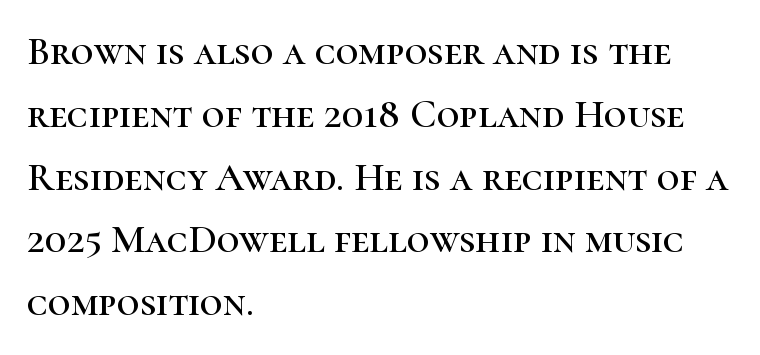
The image shows 40 px serif type, upright; set left-aligned, normal line spacing (1.57x), normal letter spacing, not underlined; high stroke contrast and a medium x-height.
